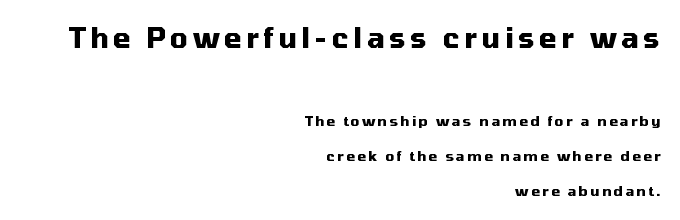
Typographically, this falls in the sans-serif category. Notice how the passage keeps a crisp vertical edge on the right only. Looks like regular typesetting: each glyph gets only the width it needs. If you squint, the top block still reads clearly — it's the larger of the two. Regarding leading, the lines here are spaced well apart. This is heavy type, rendered in bold.
